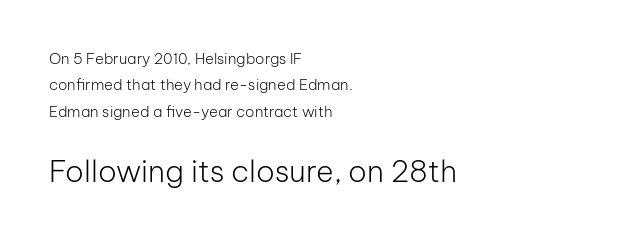
The image shows 30 px light sans-serif type, upright; set left-aligned, line spacing 1.76x, normal letter spacing, not underlined; the second (bottom) block is 2.0x larger; low stroke contrast and a medium x-height.
